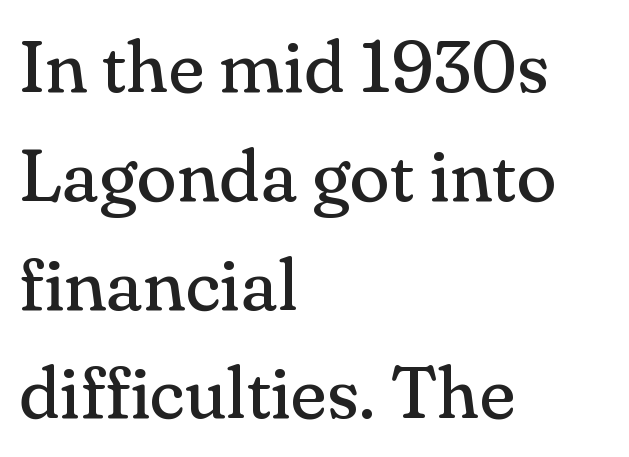
The passage shown is not underscored anywhere. The lines sit at an ordinary, default distance from one another. Character widths vary here, with narrow letters taking less room than wide ones. The letters look calm and open, with moderate or lighter stems. In terms of letterspacing, this is plain default setting.
